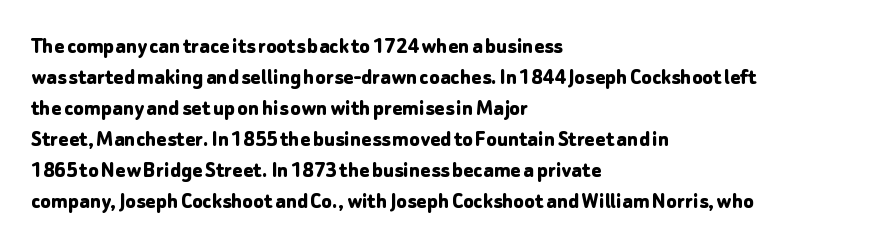
If you measured baseline to baseline, you'd find a middling distance. The specimen reads as upright at a glance. Glyph-to-glyph distance matches everyday printed text. Heavy, bold letterforms. Each row of text sits above clean, open space.
